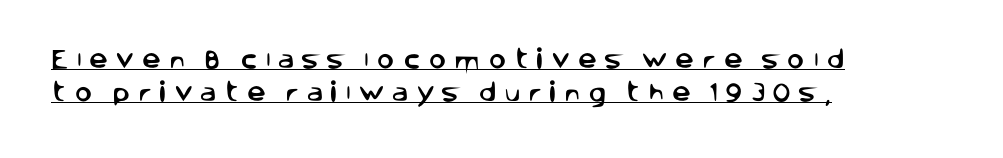
{"italic": "no", "underline": "yes", "align": "left", "line_spacing": "normal", "line_spacing_ratio": 1.58, "letter_spacing": "wide", "letter_spacing_em": 0.36, "glyph_px": 21}
